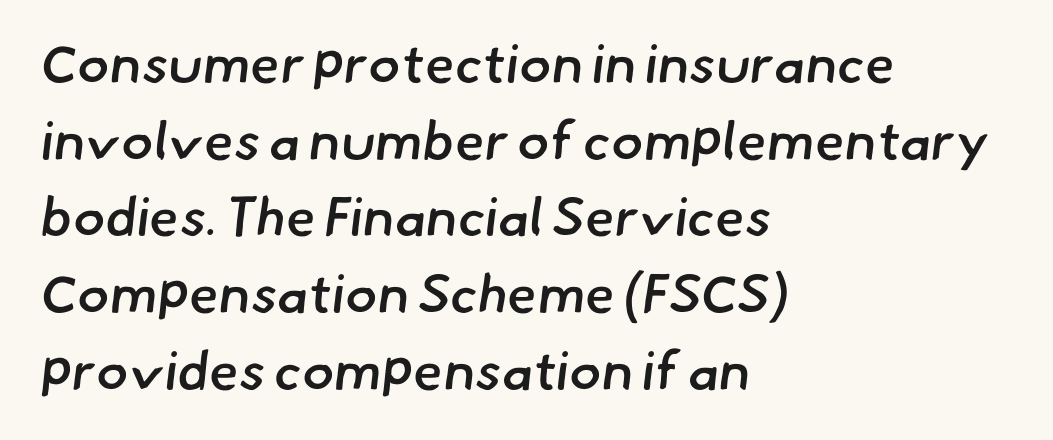
{"serif": "no", "bold": "semi", "weight": "semibold", "width": "normal", "stroke_contrast": "low", "x_height": "small", "monospaced": "no", "underline": "no", "align": "left", "line_spacing": "normal", "line_spacing_ratio": 1.42, "letter_spacing": "normal", "letter_spacing_em": 0.0, "glyph_px": 54}
